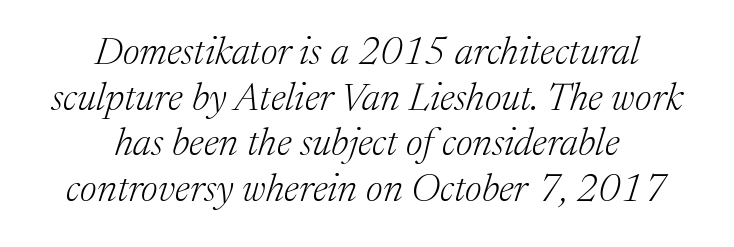
Q: Is the text bold? A: No.
Q: Is the text italic (slanted)? A: Yes, it leans right by about 17 degrees.
Q: Is the typeface a serif or a sans-serif typeface? A: Serif.
Q: Is the text underlined? A: No.
Q: How is the paragraph aligned? A: Centered.
Q: Is the spacing between letters normal or unusually wide? A: Normal.
Q: Width (condensed, normal, or wide)? A: Normal.
Q: Stroke contrast? A: Medium.
Q: x-height? A: Medium.
Q: Monospaced? A: No.
